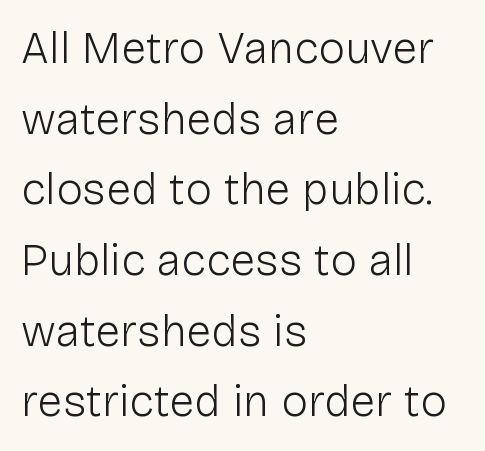
Q: Is the text bold? A: No.
Q: Is the text italic (slanted)? A: No, it is upright.
Q: Is the typeface a serif or a sans-serif typeface? A: Sans-serif.
Q: Is the text underlined? A: No.
Q: How is the paragraph aligned? A: Left-aligned.
Q: Is the spacing between letters normal or unusually wide? A: Normal.
Q: Is the spacing between lines tight, normal or loose? A: Normal.
Q: Width (condensed, normal, or wide)? A: Normal.
Q: Stroke contrast? A: Low.
Q: x-height? A: Medium.
Q: Monospaced? A: No.
